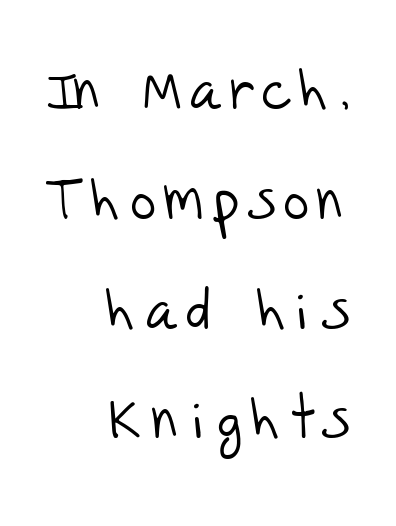
Q: Is the text bold? A: No.
Q: Is the typeface a serif or a sans-serif typeface? A: Sans-serif.
Q: Is the text underlined? A: No.
Q: How is the paragraph aligned? A: Right-aligned.
Q: Is the spacing between lines tight, normal or loose? A: Loose.
Q: Width (condensed, normal, or wide)? A: Normal.
Q: Stroke contrast? A: Low.
Q: x-height? A: Large.
Q: Monospaced? A: No.
